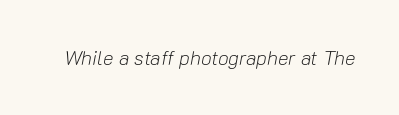
{"italic": "yes", "lean": "right", "slant_degrees": 10, "bold": "no", "underline": "no", "letter_spacing": "normal", "letter_spacing_em": 0.0, "glyph_px": 20}
